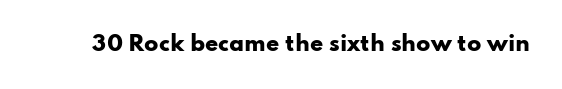
The letterforms sit shoulder to shoulder at normal distance. These lines were composed using upright roman letters. Check the space under the baseline: it is left empty. The sample has been set heavy, in full bold.
